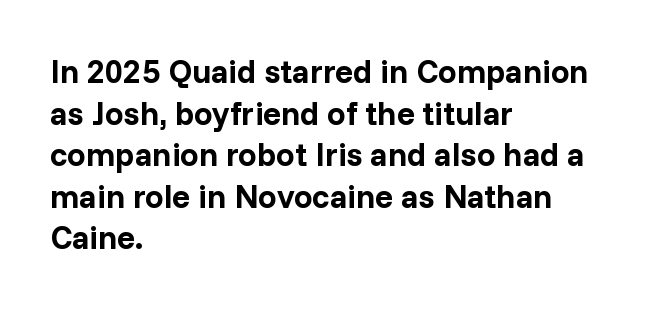
Q: Is the text bold? A: Yes.
Q: Is the text italic (slanted)? A: No, it is upright.
Q: Is the typeface a serif or a sans-serif typeface? A: Sans-serif.
Q: Is the text underlined? A: No.
Q: How is the paragraph aligned? A: Left-aligned.
Q: Is the spacing between letters normal or unusually wide? A: Normal.
Q: Is the spacing between lines tight, normal or loose? A: Normal.
Q: Width (condensed, normal, or wide)? A: Normal.
Q: Stroke contrast? A: Low.
Q: x-height? A: Medium.
Q: Monospaced? A: No.
